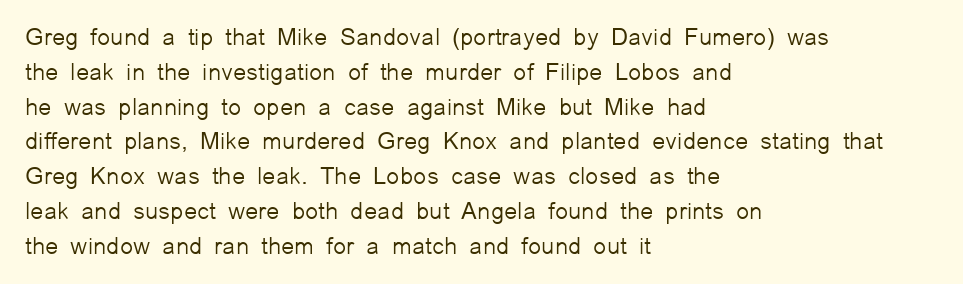
The image shows 24 px text type, upright; set left-aligned, normal line spacing (1.45x), normal letter spacing, not underlined.
